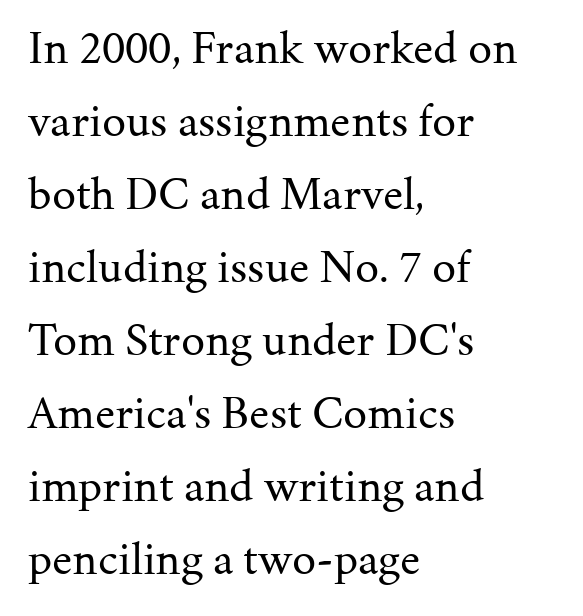
Q: Is the text bold? A: No.
Q: Is the text italic (slanted)? A: No, it is upright.
Q: Is the typeface a serif or a sans-serif typeface? A: Serif.
Q: Is the text underlined? A: No.
Q: How is the paragraph aligned? A: Left-aligned.
Q: Is the spacing between letters normal or unusually wide? A: Normal.
Q: Is the spacing between lines tight, normal or loose? A: Normal.
Q: Width (condensed, normal, or wide)? A: Normal.
Q: Stroke contrast? A: Medium.
Q: x-height? A: Medium.
Q: Monospaced? A: No.
